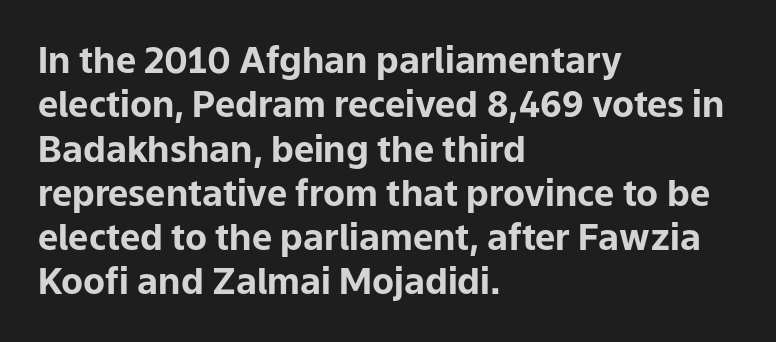
{"serif": "no", "italic": "no", "bold": "yes", "weight": "bold", "width": "normal", "stroke_contrast": "low", "x_height": "medium", "monospaced": "no", "underline": "no", "align": "left", "line_spacing_ratio": 1.23, "letter_spacing": "normal", "letter_spacing_em": 0.0, "glyph_px": 36}
